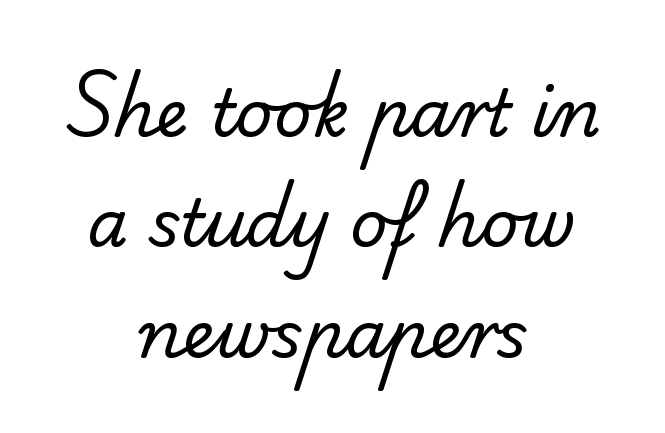
The image shows 65 px regular-weight sans-serif type; set centered, normal line spacing (1.7x), normal letter spacing, not underlined; low stroke contrast and a small x-height.
